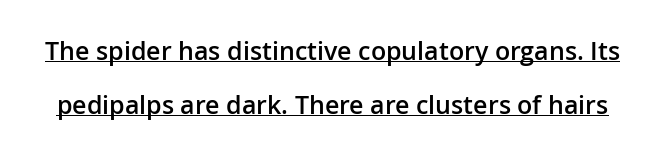
{"italic": "no", "bold": "semi", "underline": "yes", "line_spacing": "loose", "line_spacing_ratio": 2.15, "letter_spacing": "normal", "letter_spacing_em": 0.0, "glyph_px": 25}
